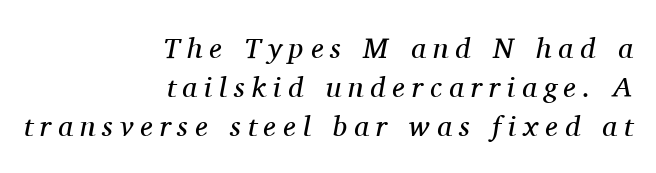
{"serif": "yes", "italic": "yes", "lean": "right", "slant_degrees": 11, "bold": "no", "weight": "regular", "width": "normal", "stroke_contrast": "medium", "x_height": "medium", "monospaced": "no", "underline": "no", "align": "right", "line_spacing": "normal", "line_spacing_ratio": 1.35, "letter_spacing": "wide", "letter_spacing_em": 0.24, "glyph_px": 29}
